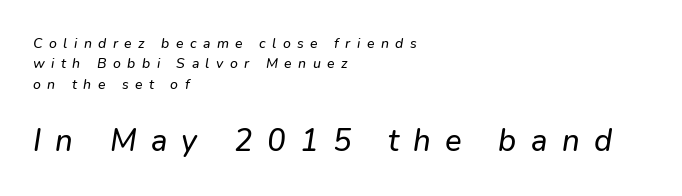
{"serif": "no", "width": "normal", "stroke_contrast": "low", "x_height": "medium", "monospaced": "no", "underline": "no", "align": "left", "line_spacing": "normal", "line_spacing_ratio": 1.46, "letter_spacing": "wide", "letter_spacing_em": 0.46, "larger_block": "second", "size_ratio": 2.21, "glyph_px": 31}
